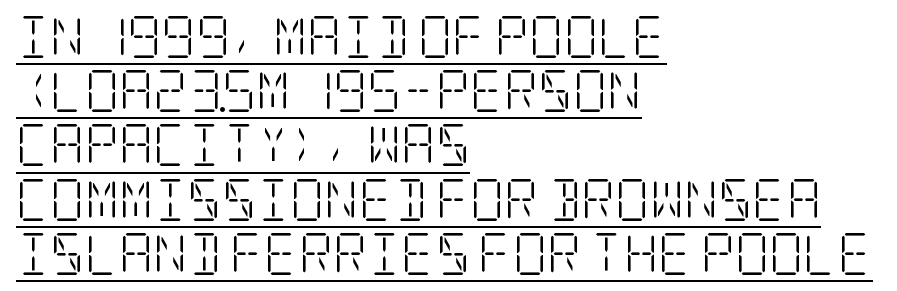
Q: Is the text bold? A: No.
Q: Is the text italic (slanted)? A: No, it is upright.
Q: Is the typeface a serif or a sans-serif typeface? A: Serif.
Q: Is the text underlined? A: Yes.
Q: How is the paragraph aligned? A: Left-aligned.
Q: Is the spacing between letters normal or unusually wide? A: Normal.
Q: Is the spacing between lines tight, normal or loose? A: Normal.
Q: Width (condensed, normal, or wide)? A: Condensed.
Q: Stroke contrast? A: Low.
Q: x-height? A: Large.
